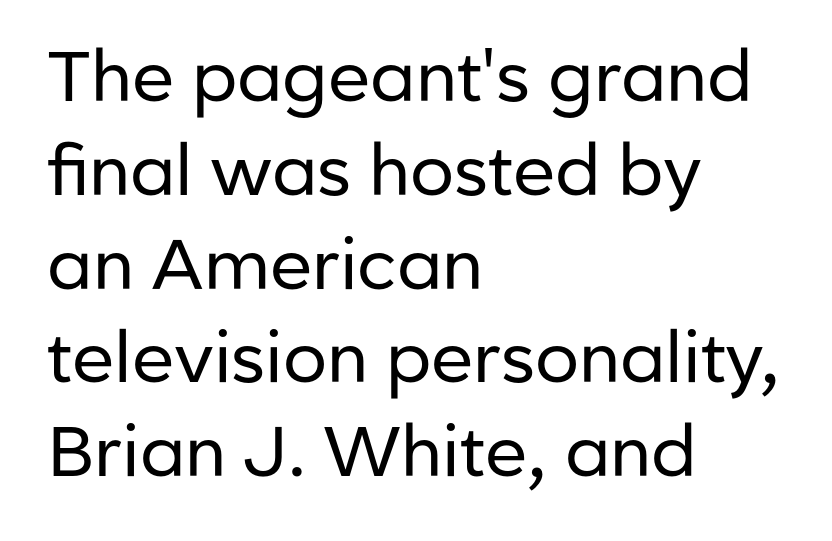
The letters stand upright; this is a roman face. Lines of text with bare space underneath. The letters advance in unequal steps, a hallmark of proportional type. Caption: face not bold, strokes unweighted.
